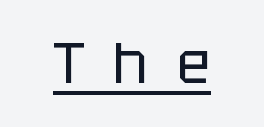
The passage shown is typed in a proportional face where columns would drift. The cut favours lightness, reaching ordinary text weight at its darkest. Quick note: not italic, upright. What decoration does the sample have? An underline. Note: no serifs on the glyphs.
